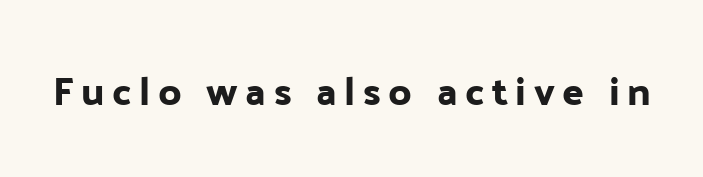
{"serif": "no", "italic": "no", "width": "normal", "stroke_contrast": "low", "x_height": "medium", "monospaced": "no", "underline": "no", "glyph_px": 40}
